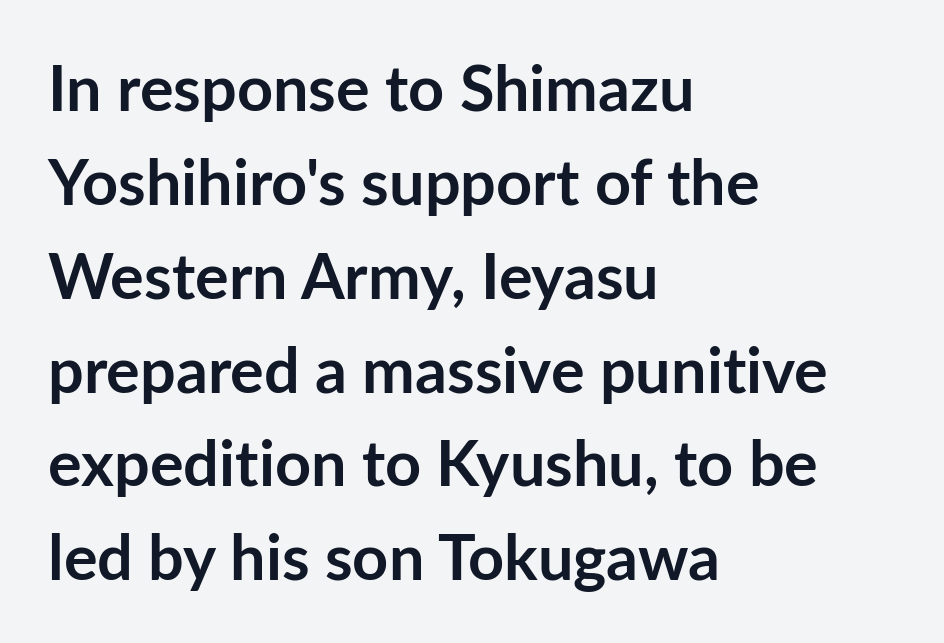
If you drew a ruler down the left edge, every line would touch it. Spacing verdict: proportional, widths tailored to each character. Strong, thick strokes mark this as bold type. The space between consecutive lines is moderate. Classification — sans serif. Italic? Not at all — the glyphs are vertical.
